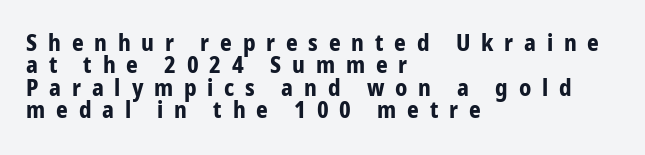
The image shows 23 px bold type, upright; set left-aligned, tight line spacing (0.97x), unusually wide letter spacing (+0.47 em), not underlined.
